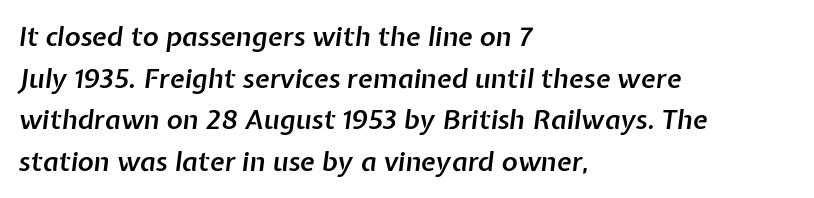
The image shows 27 px text type, italic (leaning right); set left-aligned, normal line spacing (1.54x), normal letter spacing, not underlined.
